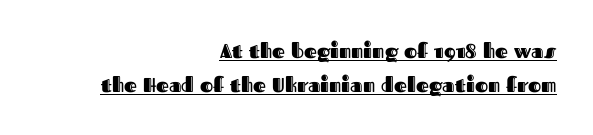
The image shows 20 px text type, upright; set right-aligned, normal line spacing (1.69x), normal letter spacing, underlined.
